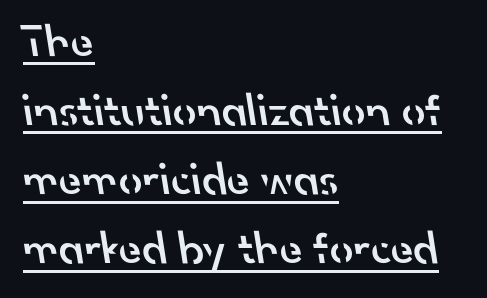
Weight: semibold (demi). These lines stack with their left ends in a neat column. Short note: letters normally spaced. Do the characters align in a grid? No, the font is proportional. The face used here appears with an underline applied. Notice how descenders clear the ascenders below comfortably — that's standard leading.
